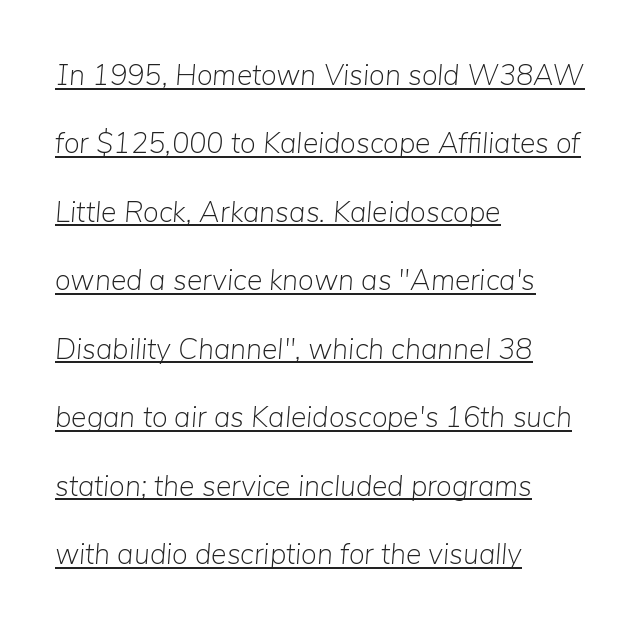
Q: Is the text bold? A: No.
Q: Is the text italic (slanted)? A: Yes, it leans right by about 5 degrees.
Q: Is the text underlined? A: Yes.
Q: How is the paragraph aligned? A: Left-aligned.
Q: Is the spacing between letters normal or unusually wide? A: Normal.
Q: Is the spacing between lines tight, normal or loose? A: Loose.
Q: Width (condensed, normal, or wide)? A: Normal.
Q: Stroke contrast? A: Low.
Q: x-height? A: Medium.
Q: Monospaced? A: No.
